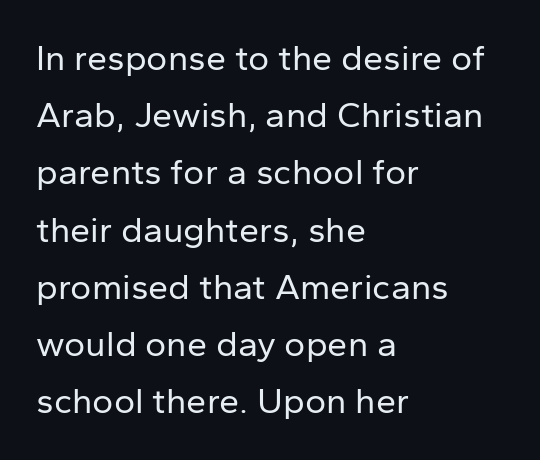
Q: Is the text bold? A: No.
Q: Is the text italic (slanted)? A: No, it is upright.
Q: Is the typeface a serif or a sans-serif typeface? A: Sans-serif.
Q: Is the text underlined? A: No.
Q: How is the paragraph aligned? A: Left-aligned.
Q: Is the spacing between letters normal or unusually wide? A: Normal.
Q: Is the spacing between lines tight, normal or loose? A: Normal.
Q: Width (condensed, normal, or wide)? A: Normal.
Q: Stroke contrast? A: Low.
Q: x-height? A: Medium.
Q: Monospaced? A: No.
